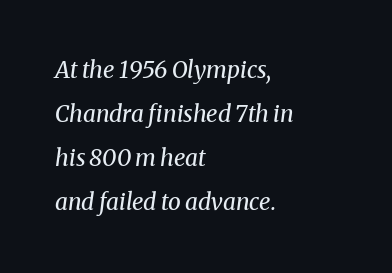
Q: Is the text bold? A: No.
Q: Is the text italic (slanted)? A: Yes, it leans right by about 8 degrees.
Q: Is the text underlined? A: No.
Q: How is the paragraph aligned? A: Left-aligned.
Q: Is the spacing between letters normal or unusually wide? A: Normal.
Q: Is the spacing between lines tight, normal or loose? A: Loose.
